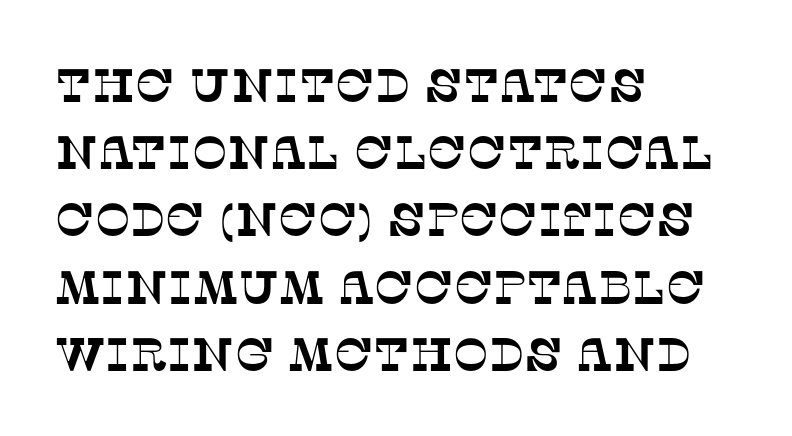
{"serif": "yes", "width": "normal", "stroke_contrast": "low", "x_height": "large", "monospaced": "no", "underline": "no", "align": "left", "line_spacing": "normal", "line_spacing_ratio": 1.43, "letter_spacing": "normal", "letter_spacing_em": 0.0, "glyph_px": 47}
